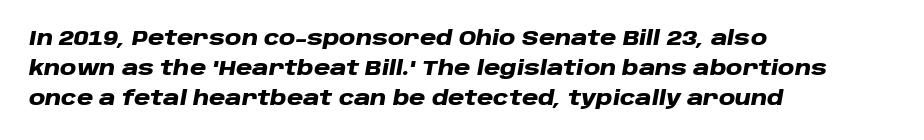
Italic? Definitely — the glyphs are oblique. A classic flush-left, rag-right setting is used for this passage. The horizontal fit of the characters is conventional and even. The words here are not underlined. The passage shown stacks its lines at a standard gap. Plenty of ink on the page — the face is bold.
